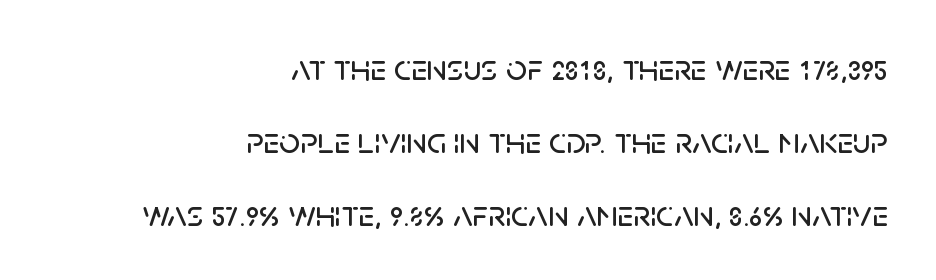
The image shows 37 px sans-serif type, upright; set right-aligned, loose line spacing (1.97x), normal letter spacing, not underlined; low stroke contrast and a large x-height.
